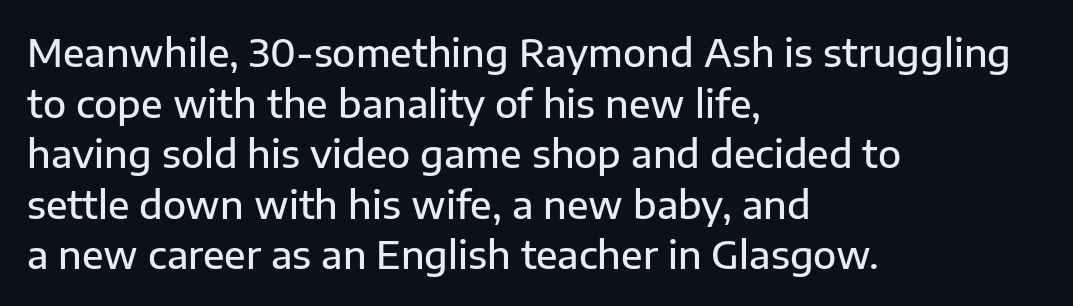
Q: Is the text bold? A: Semi-bold.
Q: Is the text italic (slanted)? A: No, it is upright.
Q: Is the typeface a serif or a sans-serif typeface? A: Sans-serif.
Q: Is the text underlined? A: No.
Q: How is the paragraph aligned? A: Left-aligned.
Q: Is the spacing between letters normal or unusually wide? A: Normal.
Q: Is the spacing between lines tight, normal or loose? A: Normal.
Q: Width (condensed, normal, or wide)? A: Normal.
Q: Stroke contrast? A: Low.
Q: x-height? A: Medium.
Q: Monospaced? A: No.
